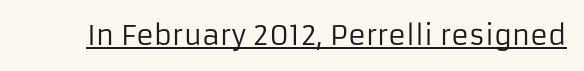
Vertical stems look standard width or narrower in stroke. This sample carries an underscore along the baseline area. Notice how the stems are strictly vertical — no italics here. Spacing between characters is what you'd get straight out of the box.
